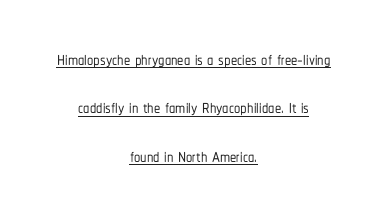
Notice how the passage keeps no hard edge, just a central spine. Every character sits straight up, as roman type does. Compared with undecorated copy, this sample adds a rule below the words. The type is set solid horizontally, with unmodified tracking. Quick note: interline space is abundant.
